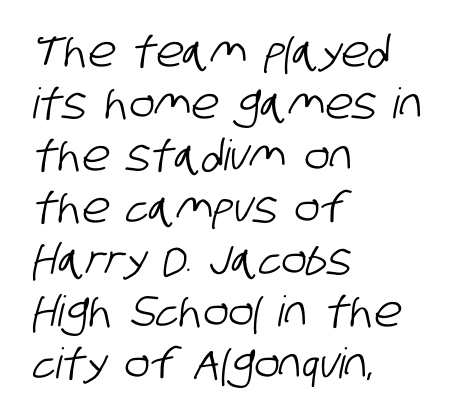
Q: Is the typeface a serif or a sans-serif typeface? A: Sans-serif.
Q: Is the text underlined? A: No.
Q: How is the paragraph aligned? A: Left-aligned.
Q: Is the spacing between letters normal or unusually wide? A: Normal.
Q: Width (condensed, normal, or wide)? A: Condensed.
Q: Stroke contrast? A: Low.
Q: x-height? A: Large.
Q: Monospaced? A: No.
